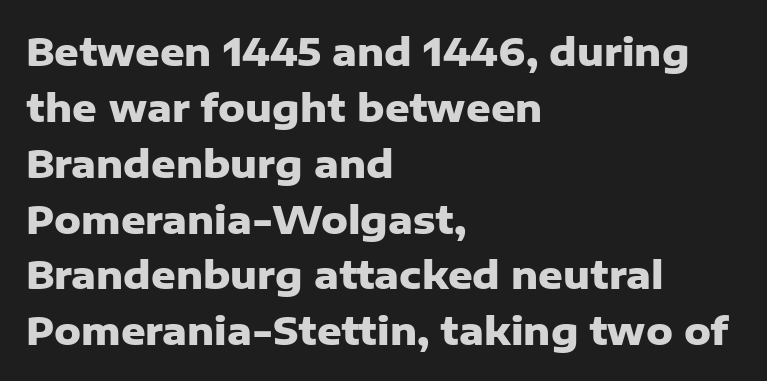
{"serif": "no", "italic": "no", "bold": "yes", "weight": "heavy", "width": "normal", "stroke_contrast": "low", "x_height": "medium", "monospaced": "no", "underline": "no", "align": "left", "line_spacing": "normal", "line_spacing_ratio": 1.47, "letter_spacing": "normal", "letter_spacing_em": 0.0, "glyph_px": 38}
